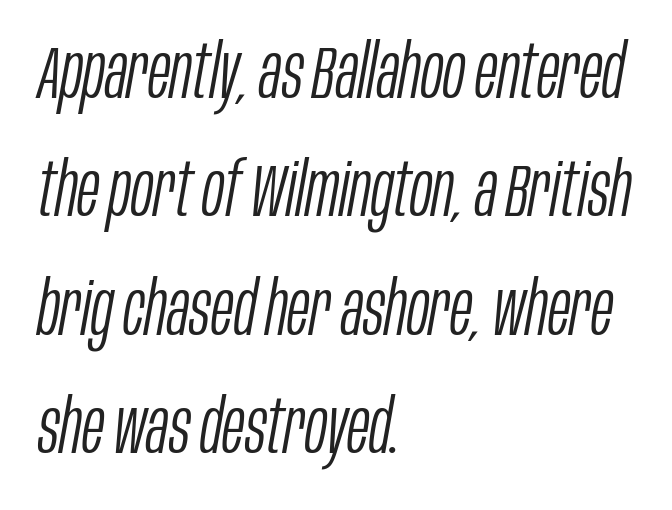
Q: Is the text bold? A: No.
Q: Is the text italic (slanted)? A: Yes, it leans right by about 10 degrees.
Q: Is the text underlined? A: No.
Q: How is the paragraph aligned? A: Left-aligned.
Q: Is the spacing between letters normal or unusually wide? A: Normal.
Q: Is the spacing between lines tight, normal or loose? A: Normal.
Q: Width (condensed, normal, or wide)? A: Condensed.
Q: Stroke contrast? A: Low.
Q: x-height? A: Large.
Q: Monospaced? A: No.
